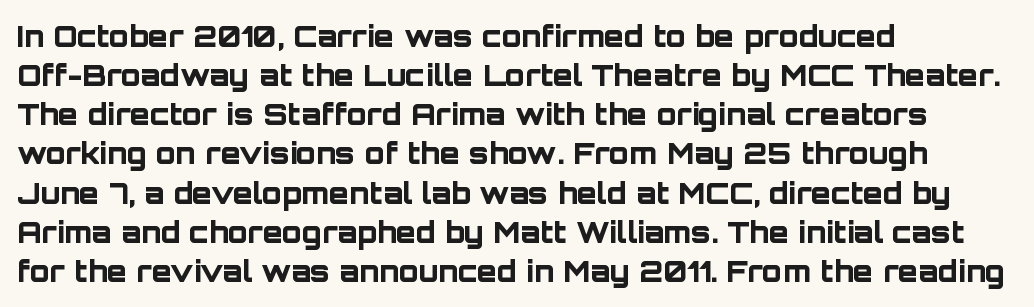
Nope, not italic — everything's standing straight. Descenders hang freely into open space. Note the varied advance widths — an 'i' is clearly narrower than an 'm'. Regular leading.
